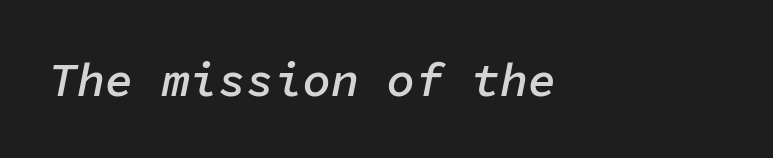
Each word holds together tightly as a unit, with standard inter-letter gaps. Does the lettering tilt? It does — this is italic. Each letter, wide or thin by design, is forced into the same width here. Quick note: underline off.
